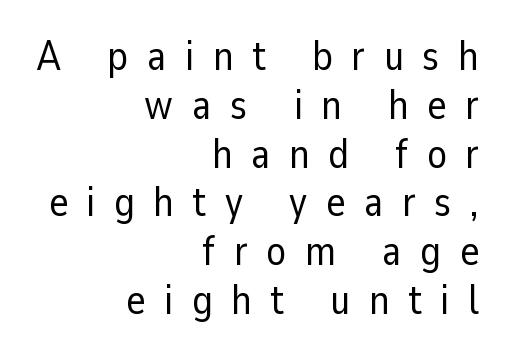
Q: Is the text bold? A: No.
Q: Is the text italic (slanted)? A: No, it is upright.
Q: Is the typeface a serif or a sans-serif typeface? A: Sans-serif.
Q: Is the text underlined? A: No.
Q: How is the paragraph aligned? A: Right-aligned.
Q: Is the spacing between letters normal or unusually wide? A: Unusually wide.
Q: Width (condensed, normal, or wide)? A: Normal.
Q: Stroke contrast? A: Low.
Q: x-height? A: Medium.
Q: Monospaced? A: No.
